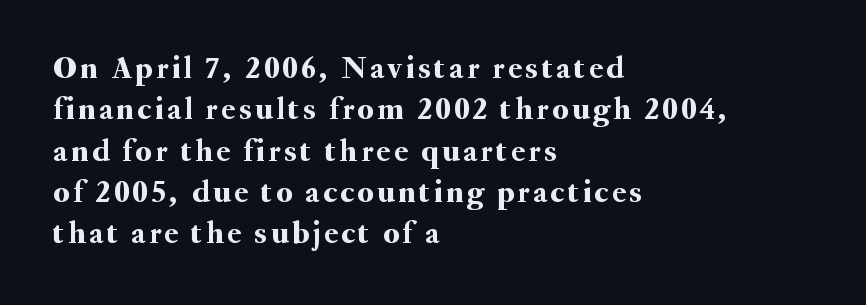
The image shows 32 px serif type, upright; set left-aligned, normal line spacing (1.29x), not underlined; medium stroke contrast and a small x-height.
